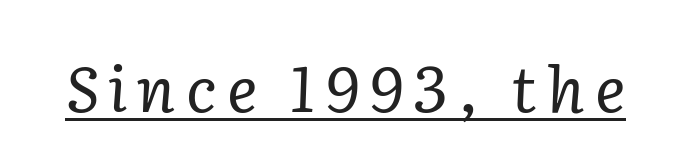
{"serif": "yes", "italic": "yes", "lean": "right", "slant_degrees": 2, "bold": "no", "weight": "regular", "width": "normal", "stroke_contrast": "low", "x_height": "medium", "monospaced": "no", "underline": "yes", "glyph_px": 64}
